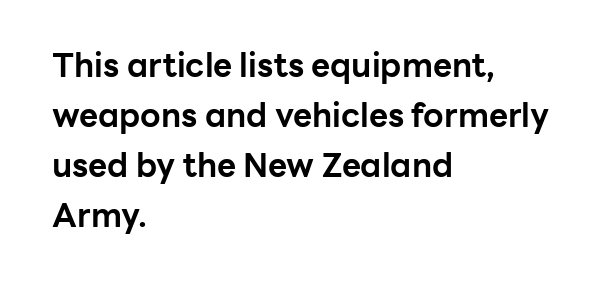
Any mark beneath the type? The region is blank. Posture: upright roman. Caption: standard tracking, unaltered. A typesetter would label this face a sans. Regular leading.
